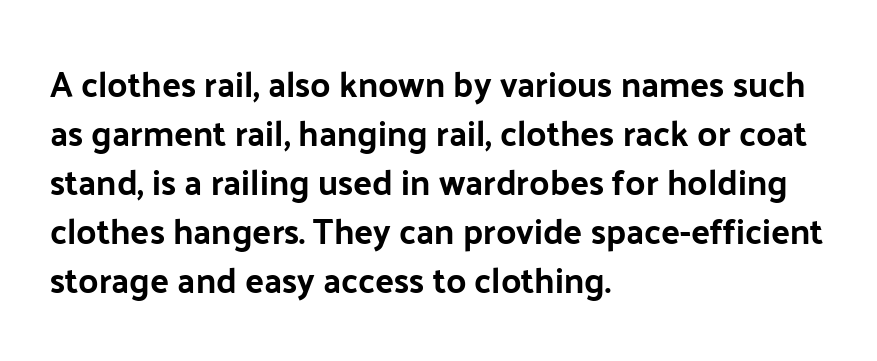
{"serif": "no", "italic": "no", "bold": "yes", "weight": "bold", "width": "normal", "stroke_contrast": "low", "x_height": "medium", "monospaced": "no", "underline": "no", "align": "left", "line_spacing": "normal", "line_spacing_ratio": 1.4, "letter_spacing": "normal", "letter_spacing_em": 0.0, "glyph_px": 35}
